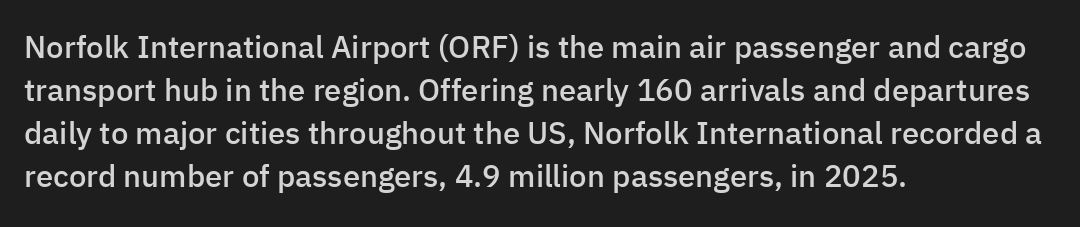
The image shows 31 px semibold sans-serif type, upright; set left-aligned, normal line spacing (1.39x), normal letter spacing, not underlined; low stroke contrast and a medium x-height.
